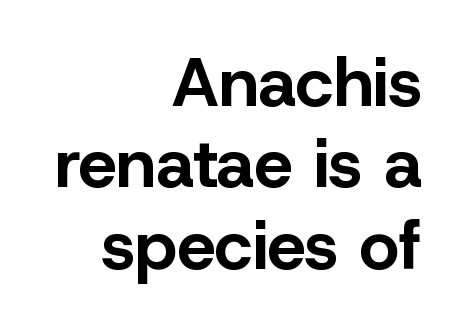
The image shows 69 px bold sans-serif type, upright; set right-aligned, line spacing 1.18x, normal letter spacing, not underlined; low stroke contrast and a medium x-height.
